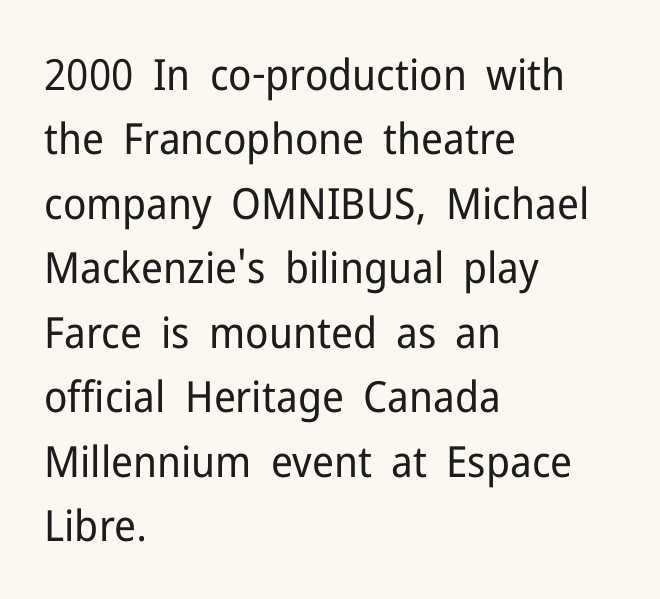
{"serif": "no", "italic": "no", "bold": "no", "weight": "regular", "width": "normal", "stroke_contrast": "low", "x_height": "medium", "monospaced": "no", "underline": "no", "align": "left", "line_spacing": "normal", "line_spacing_ratio": 1.5, "letter_spacing": "normal", "letter_spacing_em": 0.0, "glyph_px": 43}
